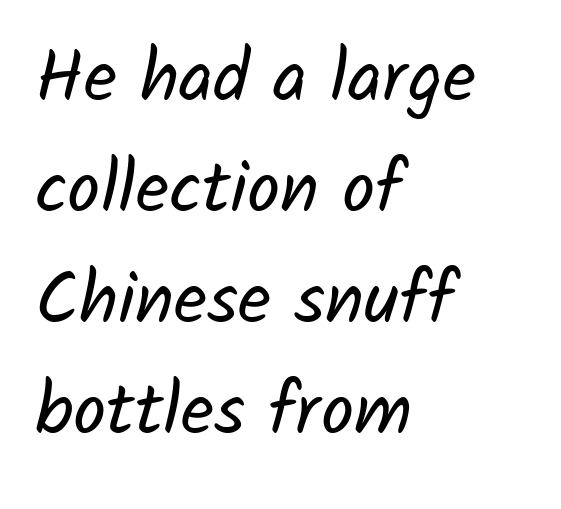
Q: Is the text bold? A: No.
Q: Is the typeface a serif or a sans-serif typeface? A: Sans-serif.
Q: Is the text underlined? A: No.
Q: How is the paragraph aligned? A: Left-aligned.
Q: Is the spacing between letters normal or unusually wide? A: Normal.
Q: Is the spacing between lines tight, normal or loose? A: Normal.
Q: Width (condensed, normal, or wide)? A: Normal.
Q: Stroke contrast? A: Low.
Q: x-height? A: Medium.
Q: Monospaced? A: No.
